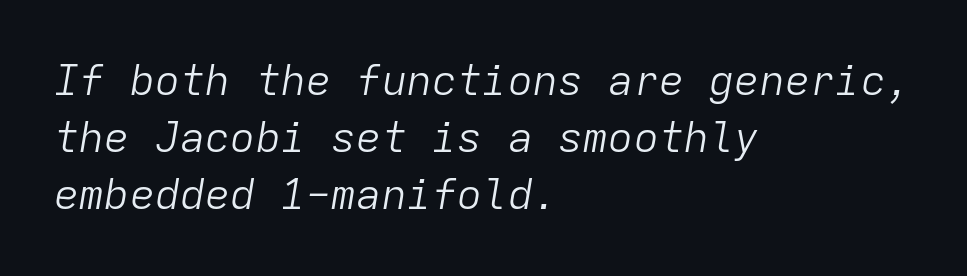
Q: Is the text bold? A: No.
Q: Is the text italic (slanted)? A: Yes, it leans right by about 9 degrees.
Q: Is the text underlined? A: No.
Q: How is the paragraph aligned? A: Left-aligned.
Q: Is the spacing between letters normal or unusually wide? A: Normal.
Q: Is the spacing between lines tight, normal or loose? A: Normal.
Q: Width (condensed, normal, or wide)? A: Normal.
Q: Stroke contrast? A: Low.
Q: x-height? A: Medium.
Q: Monospaced? A: Yes.
